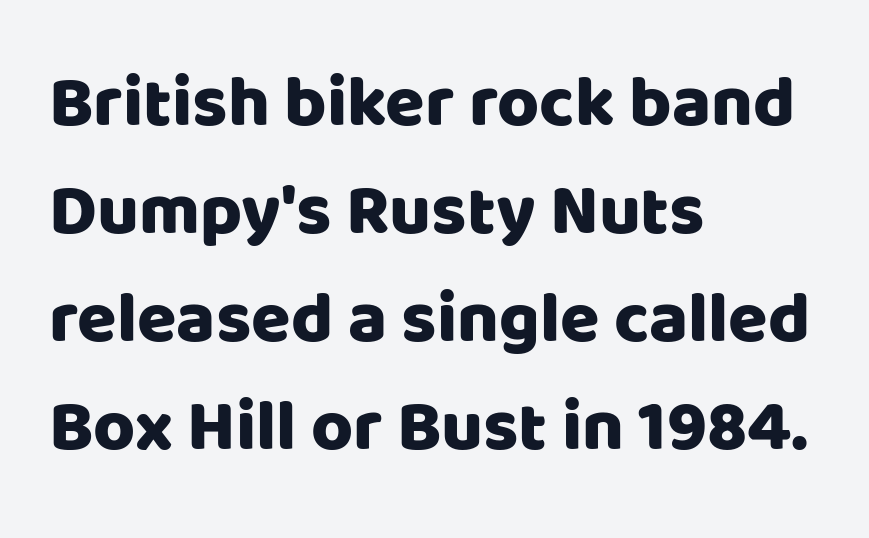
{"serif": "no", "italic": "no", "width": "normal", "stroke_contrast": "low", "x_height": "large", "monospaced": "no", "underline": "no", "align": "left", "line_spacing": "normal", "line_spacing_ratio": 1.5, "letter_spacing": "normal", "letter_spacing_em": 0.0, "glyph_px": 72}
